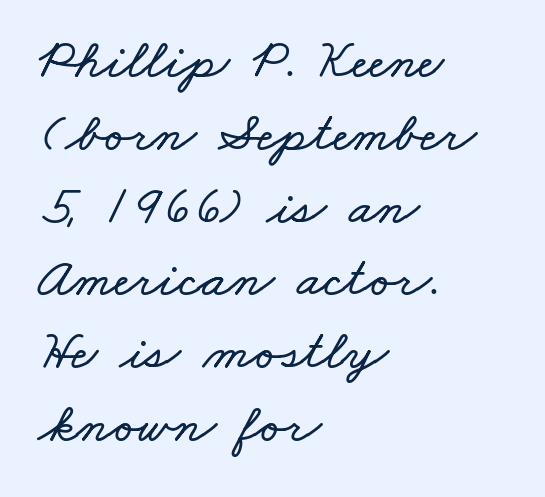
Q: Is the text underlined? A: No.
Q: How is the paragraph aligned? A: Left-aligned.
Q: Is the spacing between letters normal or unusually wide? A: Normal.
Q: Is the spacing between lines tight, normal or loose? A: Normal.
Q: Width (condensed, normal, or wide)? A: Wide.
Q: Stroke contrast? A: Low.
Q: x-height? A: Small.
Q: Monospaced? A: No.
